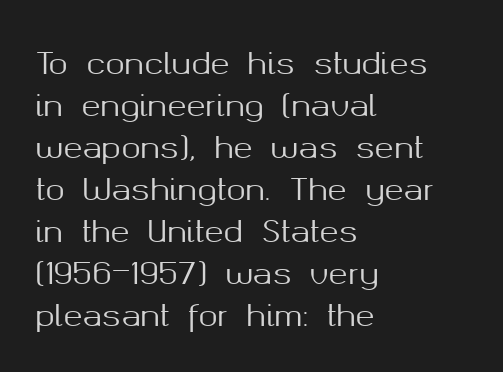
Proportional: the letters do not fall into vertical columns. Teacher's note: observe the even left margin — that is flush-left alignment. Quick note: underline off. Standard letterfit; no display-style spreading of the glyphs. Nothing sits at the stroke ends, so this counts as sans-serif.
